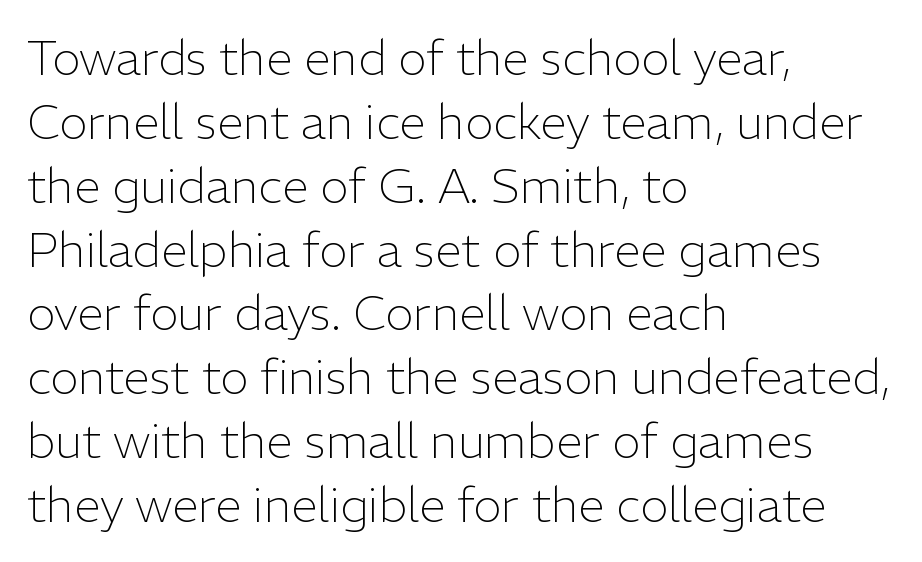
{"serif": "no", "italic": "no", "bold": "no", "weight": "light", "width": "normal", "stroke_contrast": "low", "x_height": "medium", "monospaced": "no", "underline": "no", "align": "left", "line_spacing": "normal", "line_spacing_ratio": 1.33, "letter_spacing": "normal", "letter_spacing_em": 0.0, "glyph_px": 48}
